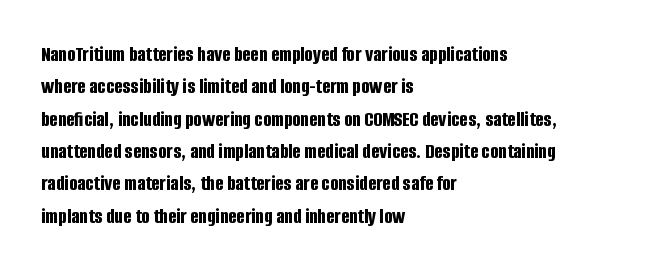
This block has exactly the height ordinary leading produces. A roman cut, with each character standing at attention. Typesetter's note: full bold, strokes at maximum text heaviness. The rendering anchors every line to the left-hand side.
